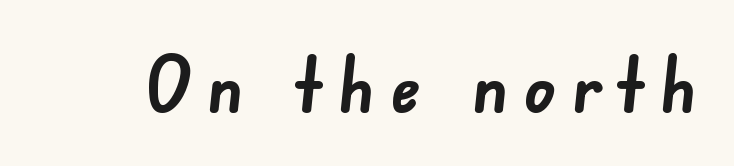
Any mark beneath the type? The region is blank. The face used here is proportionally spaced, like ordinary book or web type. Look at the bottom of the vertical strokes: they stop flat, with no serifs. Chunky letters — that's bold for sure. Short note: letters widely spaced.
